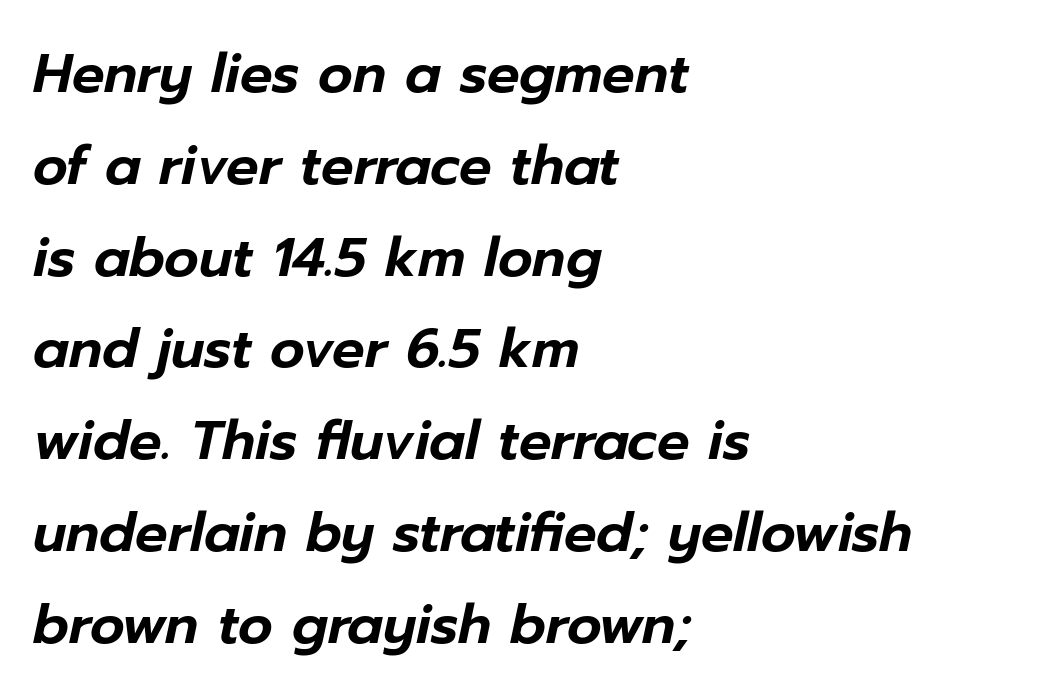
The image shows 54 px text type, italic (leaning right); set left-aligned, normal line spacing (1.7x), normal letter spacing, not underlined; low stroke contrast and a medium x-height.
